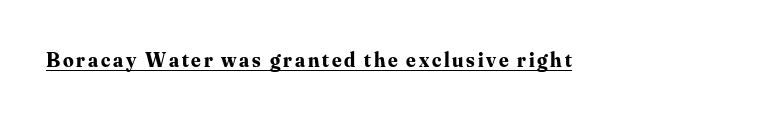
Do the letters lean? They stand straight. Compared with an ordinary text face, these strokes are far heavier — a full bold. Emphasis is given by a line drawn under the lettering.
